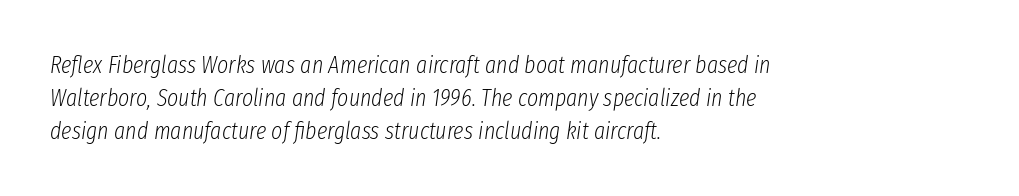
The image shows 24 px text type, italic (leaning right); set left-aligned, normal line spacing (1.37x), normal letter spacing, not underlined.
